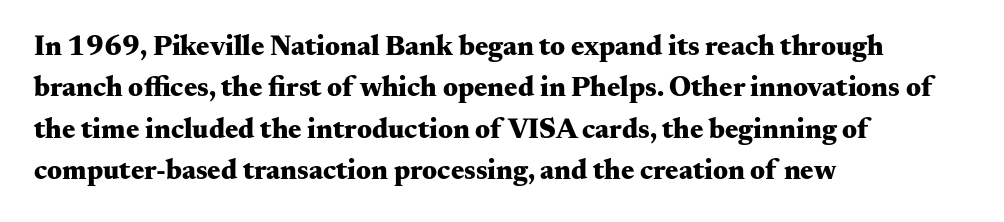
Q: Is the text bold? A: Yes.
Q: Is the text italic (slanted)? A: No, it is upright.
Q: Is the typeface a serif or a sans-serif typeface? A: Serif.
Q: Is the text underlined? A: No.
Q: How is the paragraph aligned? A: Left-aligned.
Q: Is the spacing between letters normal or unusually wide? A: Normal.
Q: Is the spacing between lines tight, normal or loose? A: Normal.
Q: Width (condensed, normal, or wide)? A: Wide.
Q: Stroke contrast? A: Medium.
Q: x-height? A: Small.
Q: Monospaced? A: No.
